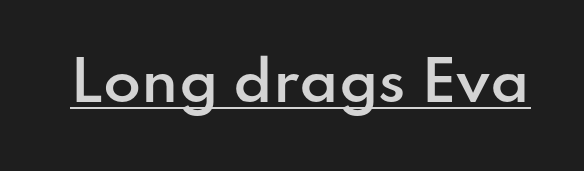
Q: Is the text bold? A: Semi-bold.
Q: Is the text italic (slanted)? A: No, it is upright.
Q: Is the typeface a serif or a sans-serif typeface? A: Sans-serif.
Q: Is the text underlined? A: Yes.
Q: Is the spacing between letters normal or unusually wide? A: Normal.
Q: Width (condensed, normal, or wide)? A: Normal.
Q: Stroke contrast? A: Low.
Q: x-height? A: Small.
Q: Monospaced? A: No.
